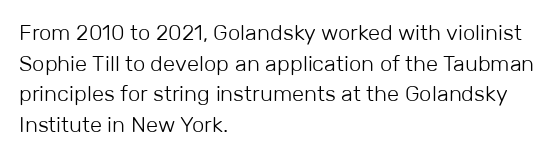
The image shows 22 px text type, upright; set left-aligned, normal line spacing (1.39x), normal letter spacing, not underlined.
